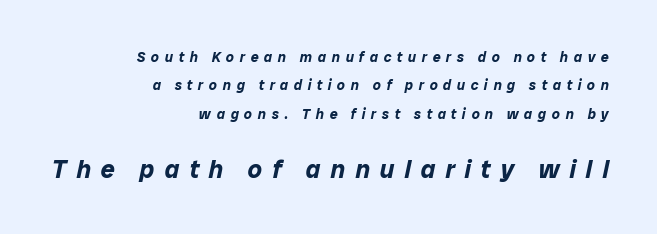
Here the glyphs are tracked loosely, breaking word shapes into spaced letters. A great deal of white space separates one row of letters from the next. The rendering applies a slant to the glyphs. On the weight axis this lands at bold, roughly 700. The later block is typeset at a bigger size than the earlier block. Beneath every word, the page is bare.
